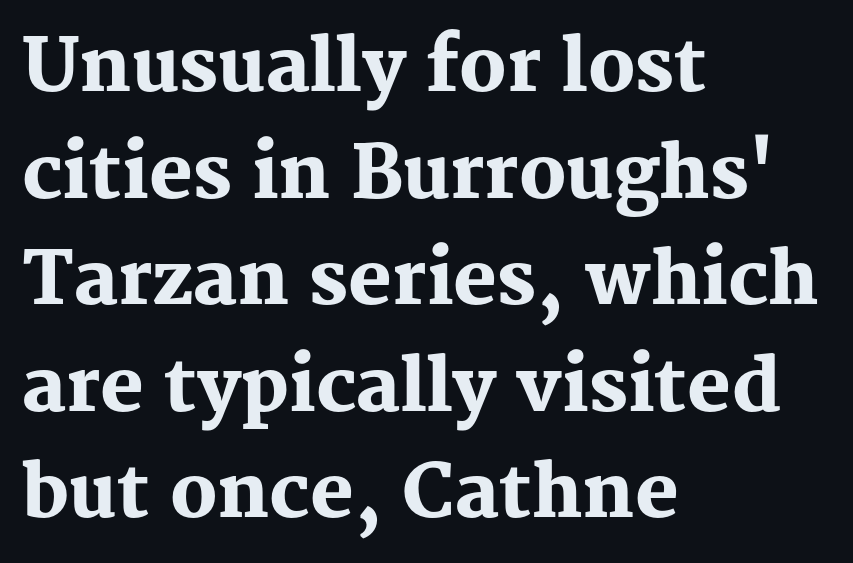
Q: Is the text bold? A: Yes.
Q: Is the text italic (slanted)? A: No, it is upright.
Q: Is the typeface a serif or a sans-serif typeface? A: Serif.
Q: Is the text underlined? A: No.
Q: How is the paragraph aligned? A: Left-aligned.
Q: Is the spacing between letters normal or unusually wide? A: Normal.
Q: Is the spacing between lines tight, normal or loose? A: Normal.
Q: Width (condensed, normal, or wide)? A: Normal.
Q: Stroke contrast? A: Medium.
Q: x-height? A: Medium.
Q: Monospaced? A: No.
